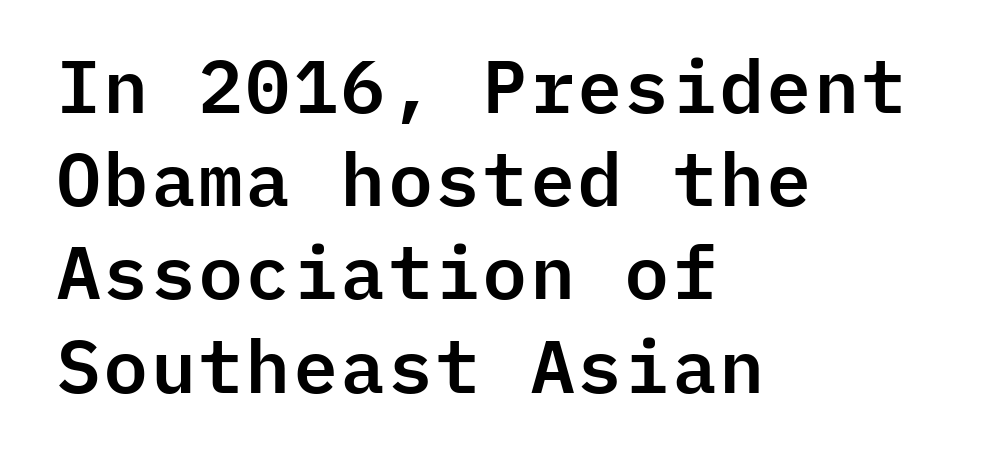
The image shows 74 px sans-serif type, upright, monospaced; set left-aligned, normal line spacing (1.26x), normal letter spacing, not underlined; low stroke contrast and a medium x-height.
